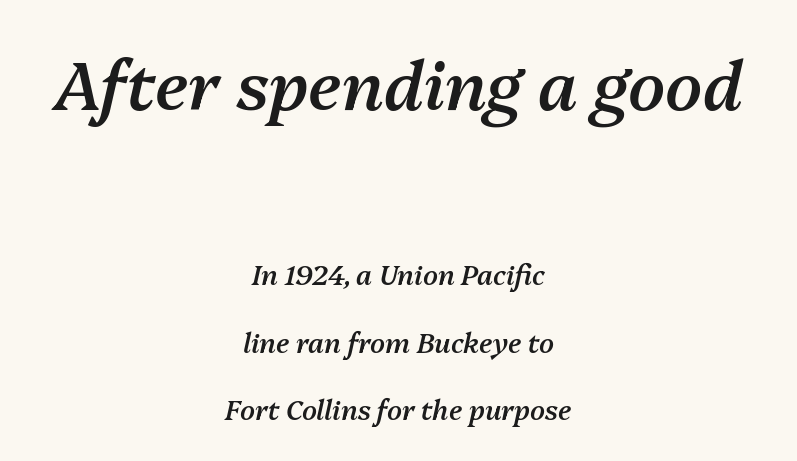
{"italic": "yes", "lean": "right", "slant_degrees": 13, "bold": "semi", "weight": "semibold", "width": "normal", "stroke_contrast": "medium", "x_height": "medium", "monospaced": "no", "underline": "no", "align": "center", "line_spacing": "loose", "line_spacing_ratio": 2.49, "letter_spacing": "normal", "letter_spacing_em": 0.0, "larger_block": "first", "size_ratio": 2.48, "glyph_px": 67}
